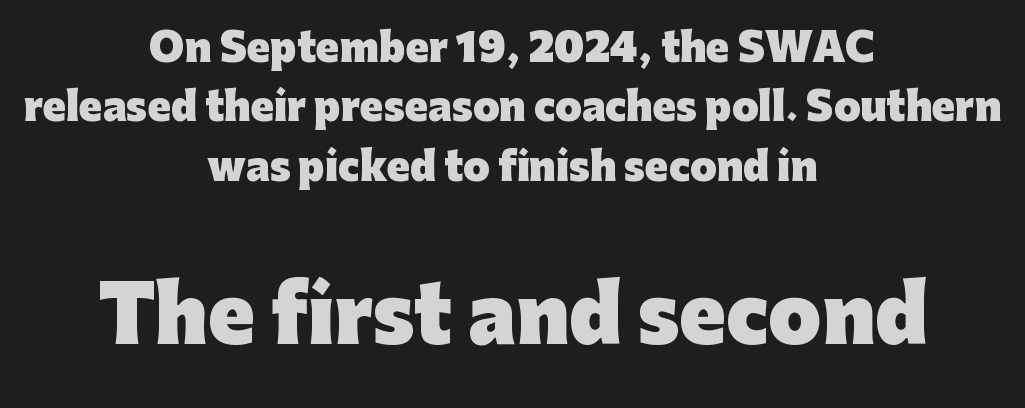
Q: Is the text bold? A: Yes.
Q: Is the text italic (slanted)? A: No, it is upright.
Q: Is the typeface a serif or a sans-serif typeface? A: Sans-serif.
Q: Is the text underlined? A: No.
Q: How is the paragraph aligned? A: Centered.
Q: Is the spacing between letters normal or unusually wide? A: Normal.
Q: Is the spacing between lines tight, normal or loose? A: Normal.
Q: Which block of text is set in a larger size, the first (top) or the second (bottom)? A: The second (bottom) one.
Q: Width (condensed, normal, or wide)? A: Normal.
Q: Stroke contrast? A: Low.
Q: x-height? A: Medium.
Q: Monospaced? A: No.
